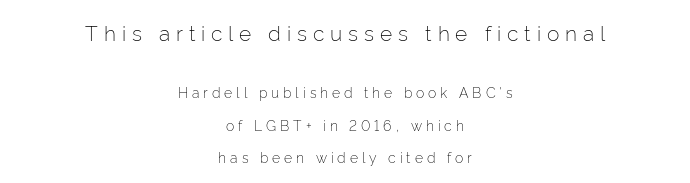
{"italic": "no", "bold": "no", "underline": "no", "align": "center", "line_spacing": "loose", "line_spacing_ratio": 2.31, "letter_spacing": "wide", "letter_spacing_em": 0.28, "larger_block": "first", "size_ratio": 1.5, "glyph_px": 21}
